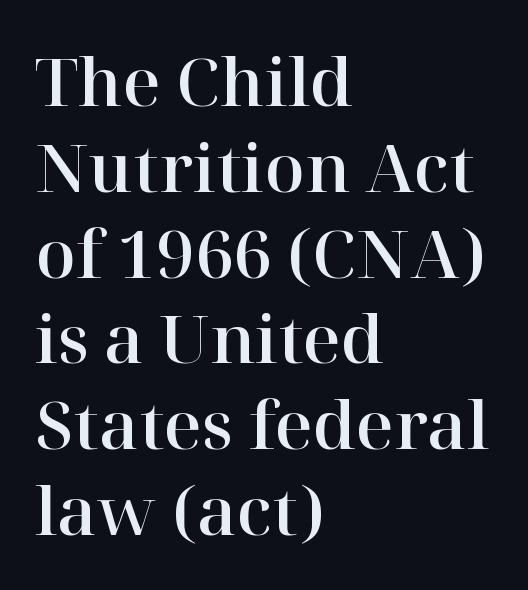
Proportional: the letters do not fall into vertical columns. In terms of letterform style, serifs are clearly present. Line starts are locked; line ends wander. Words float on clear page, feet unadorned. Nobody touched the tracking dial on this one.
